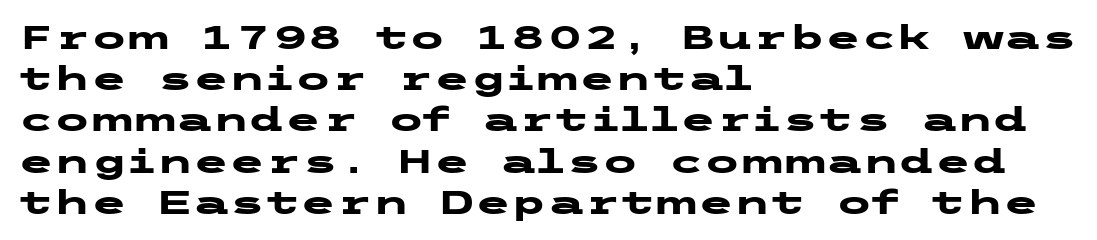
Q: Is the text bold? A: Yes.
Q: Is the text italic (slanted)? A: No, it is upright.
Q: Is the typeface a serif or a sans-serif typeface? A: Sans-serif.
Q: Is the text underlined? A: No.
Q: How is the paragraph aligned? A: Left-aligned.
Q: Is the spacing between letters normal or unusually wide? A: Normal.
Q: Is the spacing between lines tight, normal or loose? A: Normal.
Q: Width (condensed, normal, or wide)? A: Wide.
Q: Stroke contrast? A: Low.
Q: x-height? A: Medium.
